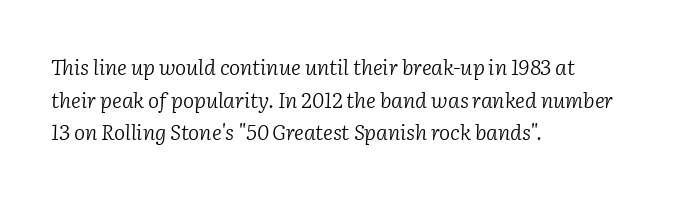
Observe the lean: these are italic letterforms. Inter-character spacing is left at the font's built-in metrics. No heavy texture on the line: the type isn't bold. Lines of text with bare space underneath. The rendering uses a moderate line-height, typical for paragraphs. The compositor pushed each line to the left boundary.
